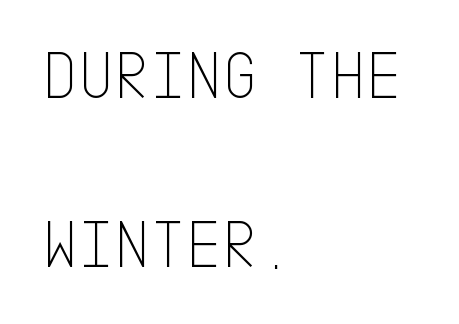
The image shows 69 px thin, condensed sans-serif type, upright; set left-aligned, loose line spacing (2.45x), normal letter spacing, not underlined; low stroke contrast and a large x-height.
